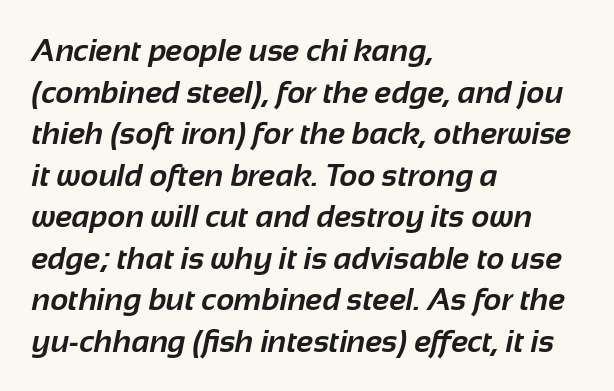
Here the glyphs are tracked normally, forming tight word shapes. Reading down the column, the eye jumps a familiar distance to each next line. The typeface chosen for these lines omits serifs. The passage shown is typed in a proportional face where columns would drift. Chunky letters — that's bold for sure.
